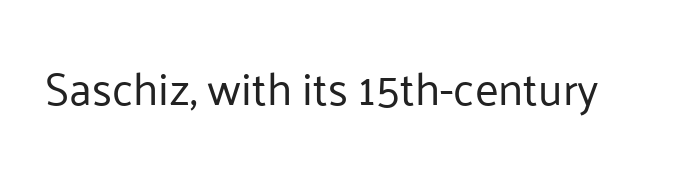
{"serif": "no", "italic": "no", "bold": "no", "weight": "regular", "width": "normal", "stroke_contrast": "low", "x_height": "medium", "monospaced": "no", "underline": "no", "letter_spacing": "normal", "letter_spacing_em": 0.0, "glyph_px": 45}
